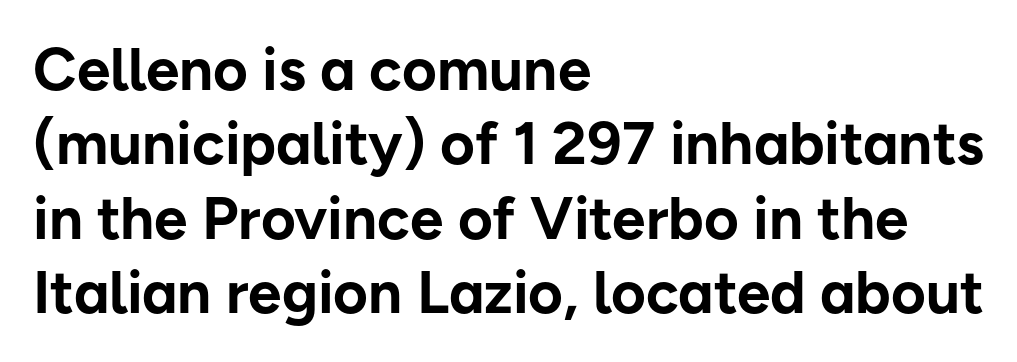
The image shows 60 px bold sans-serif type, upright; set left-aligned, line spacing 1.24x, normal letter spacing, not underlined; low stroke contrast and a medium x-height.
